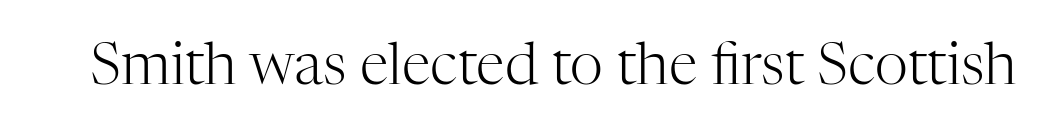
There is no visible air inserted between adjacent glyphs. Check where the strokes stop: tiny serifs finish them off. The specimen reads as upright at a glance. You could not count columns in this text — the font is proportionally spaced.
